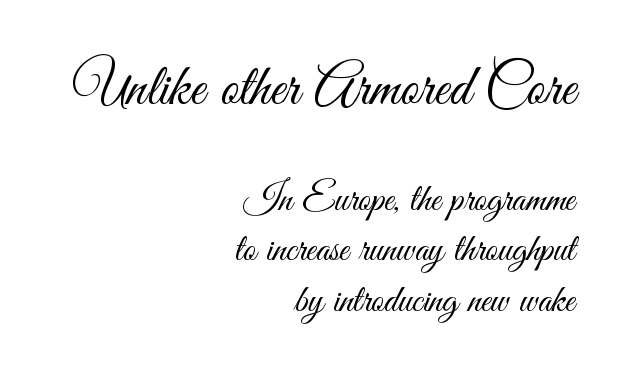
The image shows 58 px light, condensed sans-serif type; set right-aligned, normal line spacing (1.3x), normal letter spacing, not underlined; the first (top) block is 1.49x larger; medium stroke contrast and a small x-height.
